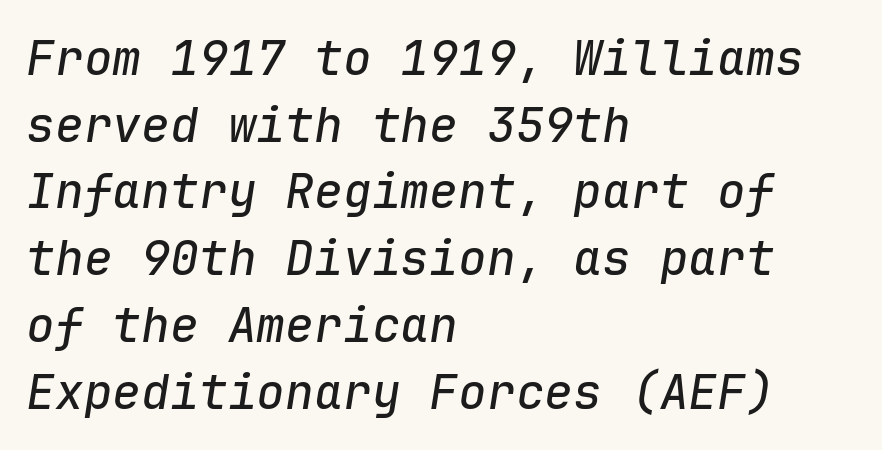
The image shows 48 px text type, italic (leaning right), monospaced; set left-aligned, normal line spacing (1.39x), normal letter spacing, not underlined; low stroke contrast and a medium x-height.
